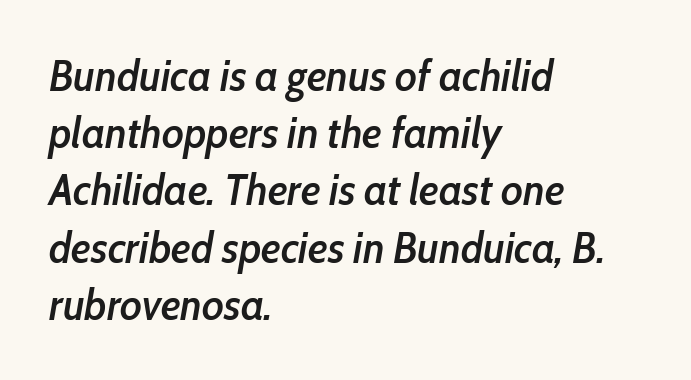
{"italic": "yes", "lean": "right", "slant_degrees": 10, "bold": "semi", "weight": "semibold", "width": "condensed", "stroke_contrast": "low", "x_height": "medium", "monospaced": "no", "underline": "no", "align": "left", "line_spacing": "normal", "line_spacing_ratio": 1.33, "letter_spacing": "normal", "letter_spacing_em": 0.0, "glyph_px": 43}
